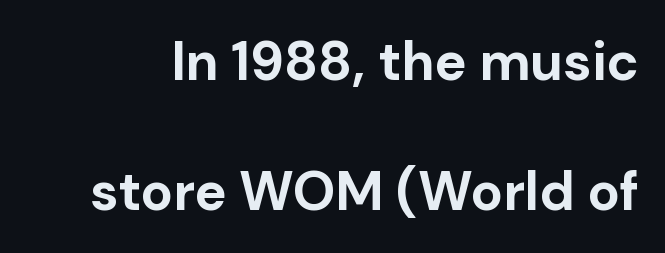
{"serif": "no", "italic": "no", "bold": "yes", "weight": "bold", "width": "normal", "stroke_contrast": "low", "x_height": "medium", "monospaced": "no", "underline": "no", "line_spacing": "loose", "line_spacing_ratio": 2.4, "letter_spacing": "normal", "letter_spacing_em": 0.0, "glyph_px": 54}
